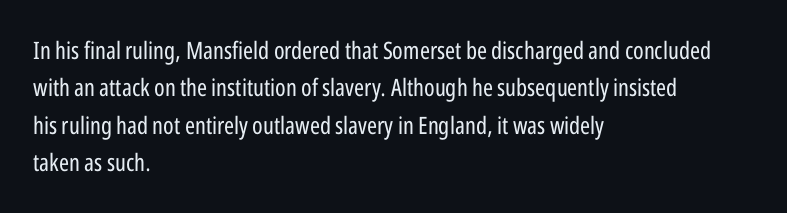
Evenly set lines give the paragraph a standard silhouette. Here the glyphs are tracked normally, forming tight word shapes. Rule under the text: the space is simply empty. Italic? Not at all — the glyphs are vertical. These glyphs show unthickened strokes, regular width or finer.
